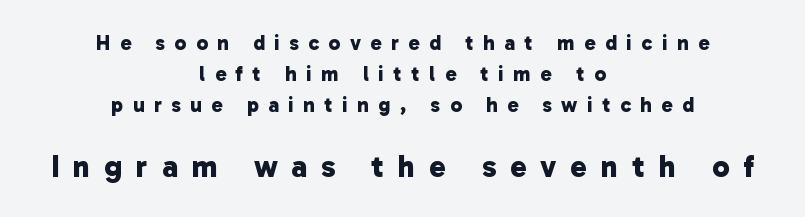
The image shows 31 px bold sans-serif type; set centered, normal line spacing (1.47x), unusually wide letter spacing (+0.45 em), not underlined; the second (bottom) block is 1.48x larger; low stroke contrast and a medium x-height.
